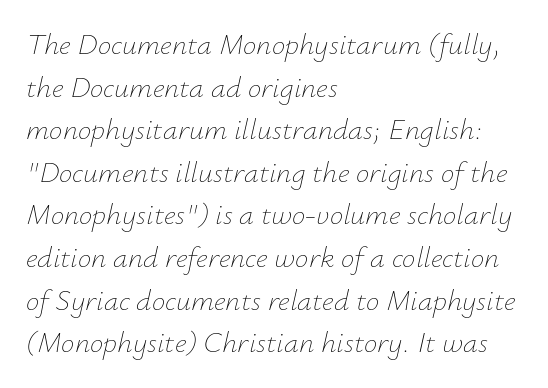
The image shows 30 px thin type, italic (leaning right); set left-aligned, normal line spacing (1.42x), normal letter spacing, not underlined; low stroke contrast and a small x-height.
